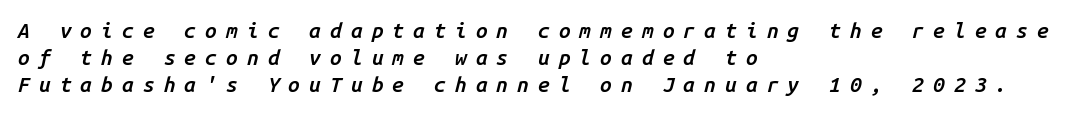
I'd describe the lettering as semibold — firm but not a full bold. One glance says typical: line gaps are just what's usual. Is the type slanted? Yes — the strokes lean at a clear angle. Where is the straight margin? On the left. Lines of text with bare space underneath.
